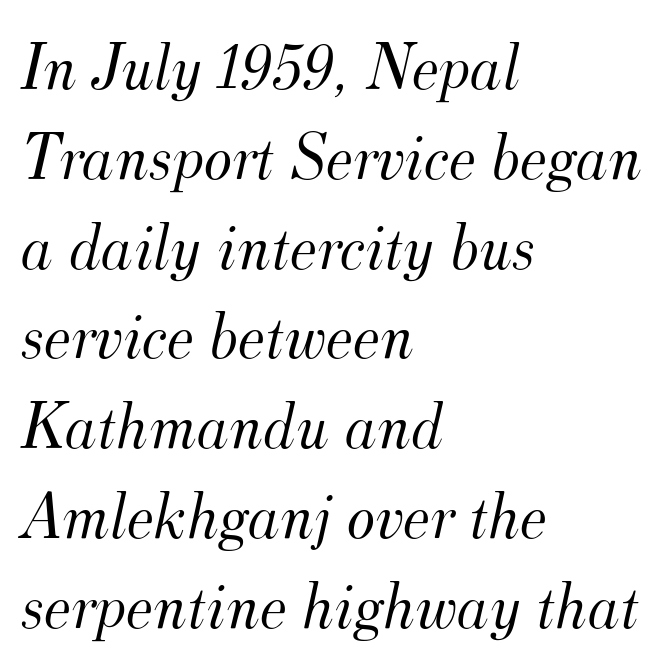
The image shows 67 px light serif type, italic (leaning right); set left-aligned, normal line spacing (1.34x), normal letter spacing, not underlined; medium stroke contrast and a small x-height.
